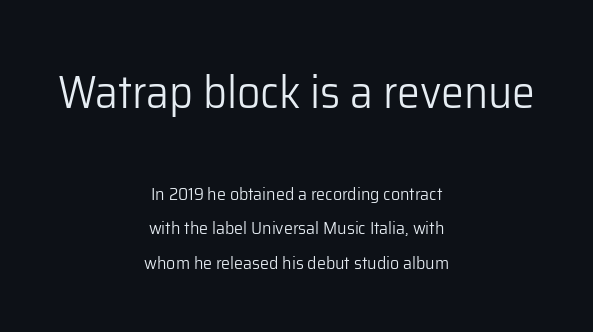
Q: Is the text bold? A: No.
Q: Is the text italic (slanted)? A: No, it is upright.
Q: Is the typeface a serif or a sans-serif typeface? A: Sans-serif.
Q: Is the text underlined? A: No.
Q: How is the paragraph aligned? A: Centered.
Q: Is the spacing between letters normal or unusually wide? A: Normal.
Q: Is the spacing between lines tight, normal or loose? A: Loose.
Q: Which block of text is set in a larger size, the first (top) or the second (bottom)? A: The first (top) one.
Q: Width (condensed, normal, or wide)? A: Normal.
Q: Stroke contrast? A: Low.
Q: x-height? A: Medium.
Q: Monospaced? A: No.
